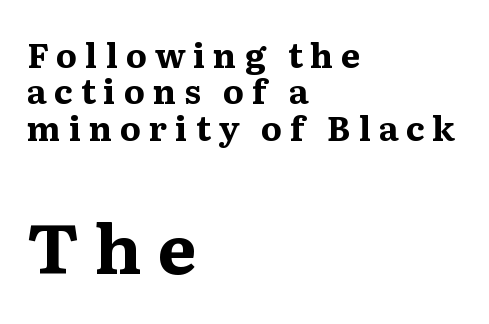
The type family on display is of the serif kind. Letter spacing: wide. A classic flush-left, rag-right setting is used for this passage. It's the straight-up-and-down kind of type.
